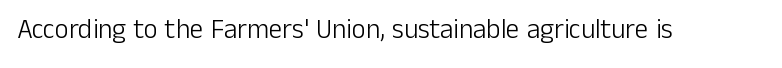
The image shows 27 px text type, upright; set normal letter spacing, not underlined.
